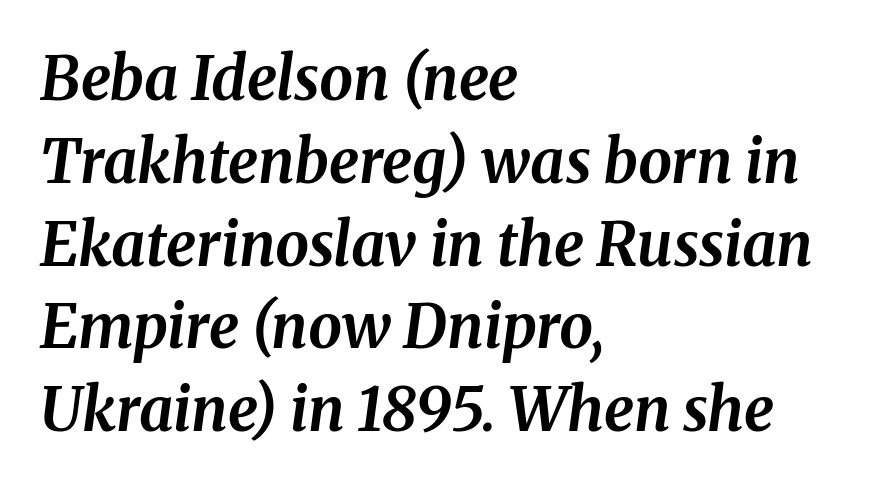
Q: Is the text bold? A: Yes.
Q: Is the text italic (slanted)? A: Yes, it leans right by about 8 degrees.
Q: Is the text underlined? A: No.
Q: How is the paragraph aligned? A: Left-aligned.
Q: Is the spacing between letters normal or unusually wide? A: Normal.
Q: Is the spacing between lines tight, normal or loose? A: Normal.
Q: Width (condensed, normal, or wide)? A: Normal.
Q: Stroke contrast? A: Medium.
Q: x-height? A: Medium.
Q: Monospaced? A: No.
